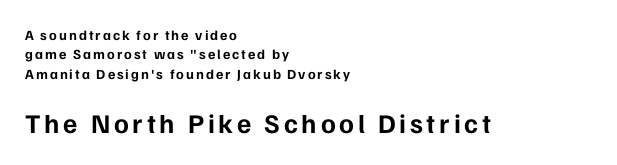
{"italic": "no", "bold": "yes", "underline": "no", "align": "left", "line_spacing": "normal", "line_spacing_ratio": 1.38, "larger_block": "second", "size_ratio": 1.93, "glyph_px": 27}
